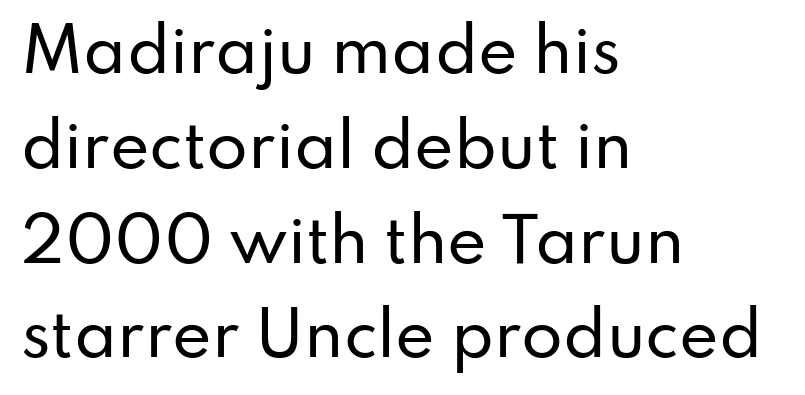
Q: Is the text italic (slanted)? A: No, it is upright.
Q: Is the typeface a serif or a sans-serif typeface? A: Sans-serif.
Q: Is the text underlined? A: No.
Q: How is the paragraph aligned? A: Left-aligned.
Q: Is the spacing between letters normal or unusually wide? A: Normal.
Q: Is the spacing between lines tight, normal or loose? A: Normal.
Q: Width (condensed, normal, or wide)? A: Normal.
Q: Stroke contrast? A: Low.
Q: x-height? A: Small.
Q: Monospaced? A: No.
